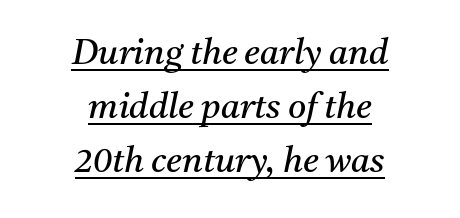
Every row of glyphs is offset so its center matches the block's center. Emphasis is given by a line drawn under the lettering. Is the type heavy? It reads as light-to-regular instead. The face used here has a pronounced slope to its letters.
